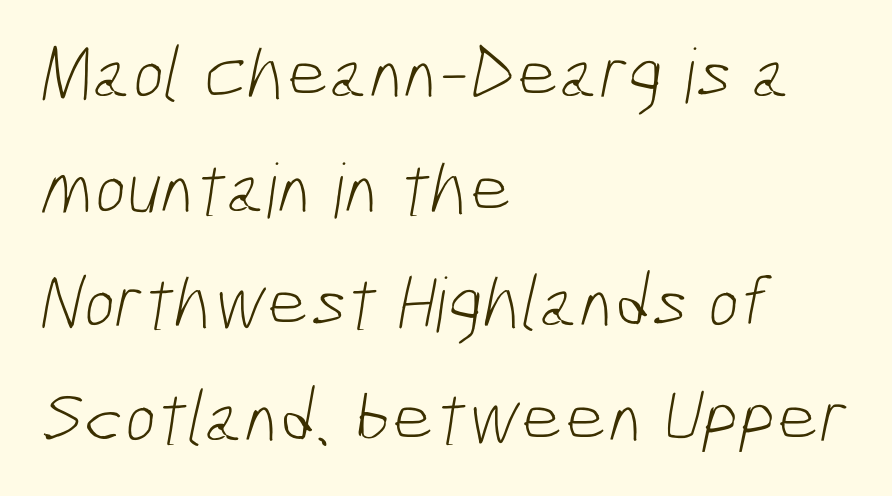
Q: Is the text bold? A: No.
Q: Is the typeface a serif or a sans-serif typeface? A: Sans-serif.
Q: Is the text underlined? A: No.
Q: How is the paragraph aligned? A: Left-aligned.
Q: Is the spacing between letters normal or unusually wide? A: Normal.
Q: Is the spacing between lines tight, normal or loose? A: Normal.
Q: Width (condensed, normal, or wide)? A: Condensed.
Q: Stroke contrast? A: Low.
Q: x-height? A: Medium.
Q: Monospaced? A: No.
